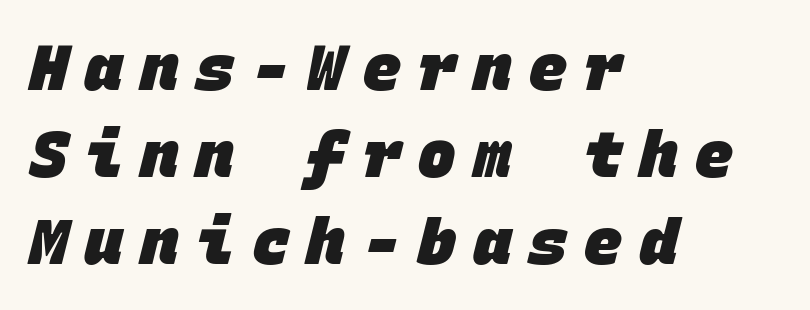
The image shows 63 px heavy sans-serif type, monospaced; set left-aligned, normal line spacing (1.38x), unusually wide letter spacing (+0.28 em), not underlined; low stroke contrast and a large x-height.
